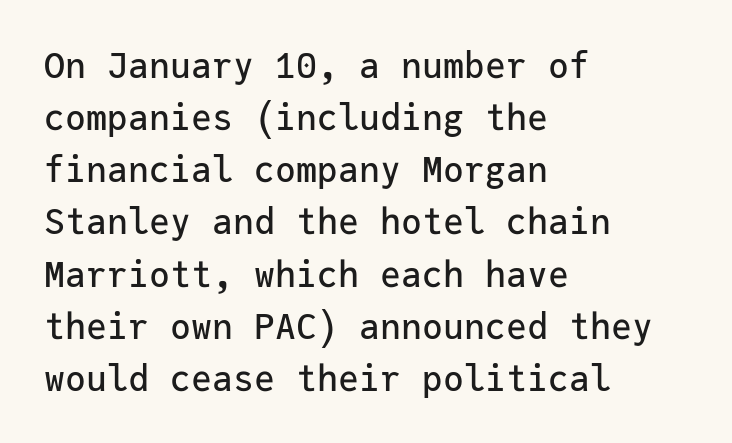
The axis of the letterforms is exactly vertical. This block has exactly the height ordinary leading produces. The font family rendered here belongs to the sans-serif group. Every character here occupies the same horizontal width, giving the sample a typewriter-like rhythm. A typesetter would call this zero additional tracking.
